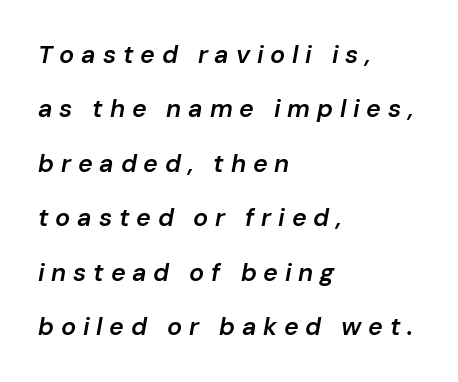
Set as a demibold, roughly 600 on the weight scale. Rows of type keep a wide berth in the vertical direction. Which margin do the lines hug? The left one — the right edge is uneven. Rendered with sloped, italic letterforms. Has an underline been added? It has not. The letterforms stand isolated, each surrounded by extra space.
